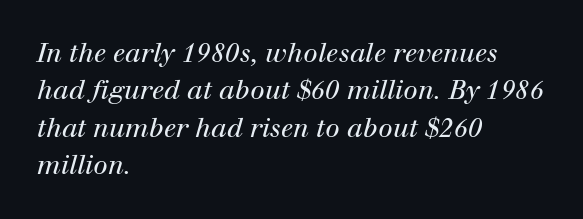
Q: Is the text bold? A: No.
Q: Is the text italic (slanted)? A: Yes, it leans right by about 12 degrees.
Q: Is the text underlined? A: No.
Q: How is the paragraph aligned? A: Left-aligned.
Q: Is the spacing between letters normal or unusually wide? A: Normal.
Q: Is the spacing between lines tight, normal or loose? A: Normal.
